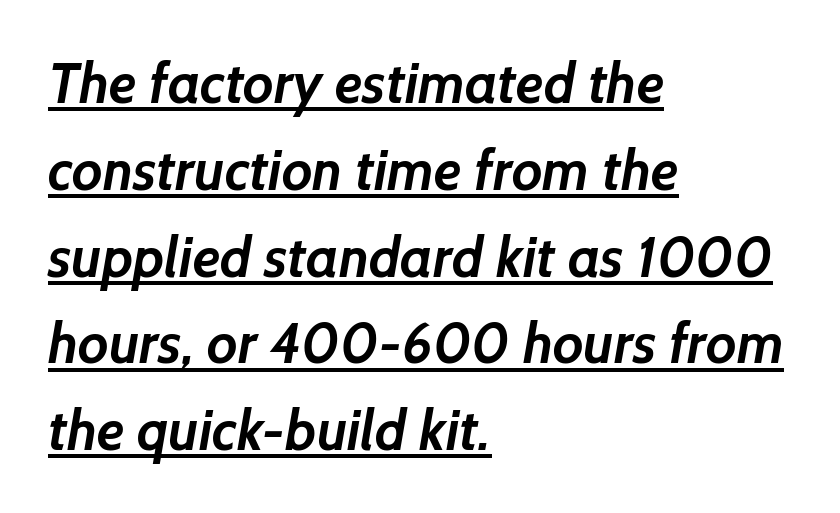
Q: Is the text bold? A: Yes.
Q: Is the typeface a serif or a sans-serif typeface? A: Sans-serif.
Q: Is the text underlined? A: Yes.
Q: How is the paragraph aligned? A: Left-aligned.
Q: Is the spacing between letters normal or unusually wide? A: Normal.
Q: Is the spacing between lines tight, normal or loose? A: Normal.
Q: Width (condensed, normal, or wide)? A: Normal.
Q: Stroke contrast? A: Low.
Q: x-height? A: Medium.
Q: Monospaced? A: No.
